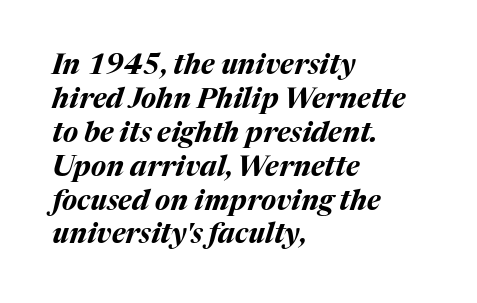
Q: Is the text bold? A: Yes.
Q: Is the text italic (slanted)? A: Yes, it leans right by about 17 degrees.
Q: Is the text underlined? A: No.
Q: How is the paragraph aligned? A: Left-aligned.
Q: Is the spacing between letters normal or unusually wide? A: Normal.
Q: Width (condensed, normal, or wide)? A: Normal.
Q: Stroke contrast? A: Medium.
Q: x-height? A: Medium.
Q: Monospaced? A: No.
